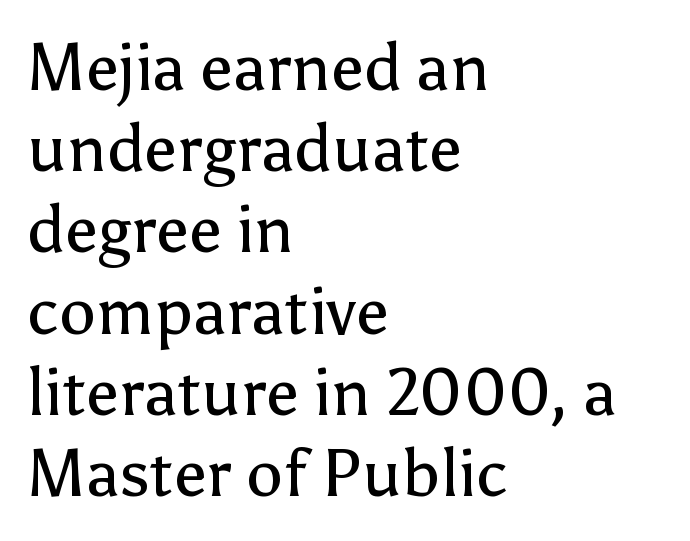
Varying glyph widths throughout — classic text-font behaviour. Descender tails drop into unmarked territory. Letter spacing: default. Ordinary non-slanted type is in use. The face looks like a standard text weight, possibly lighter.
